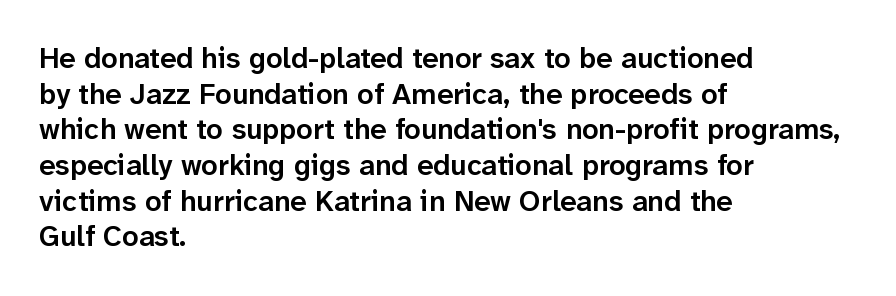
Caption: semibold face, moderately heavy strokes. The passage is arranged the way most books set body copy — flush left. The passage shown is typeset with a sans-serif family. A clean baseline with only descenders dipping below it. Here the designer chose a conventional face with non-uniform glyph widths. Does extra space separate the letters? No, they use regular spacing.
